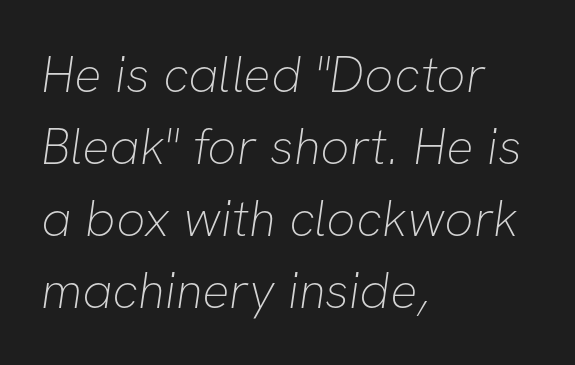
The image shows 51 px thin sans-serif type; set left-aligned, normal line spacing (1.41x), normal letter spacing, not underlined; low stroke contrast and a medium x-height.
